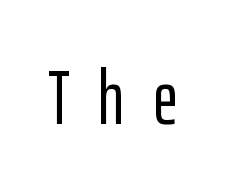
Varying glyph widths throughout — classic text-font behaviour. The space beneath each line is pristine and unruled. In terms of letterspacing, this is a distinctly airy, spread setting. Characters remain perfectly vertical along every line. The typeface chosen for these lines omits serifs.
